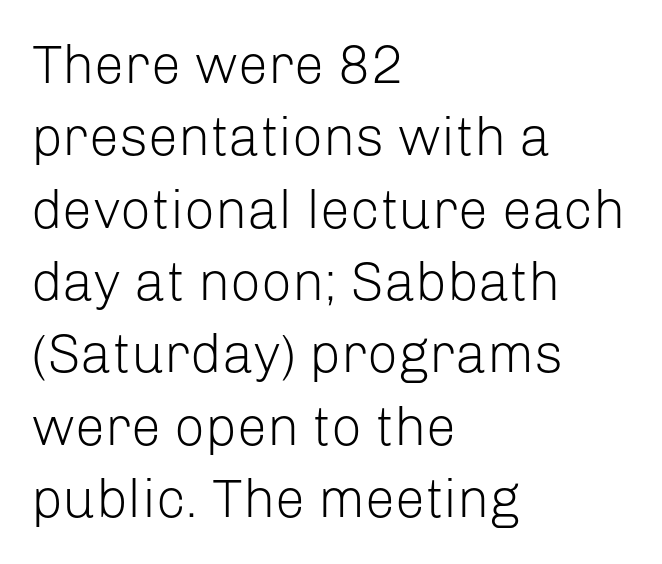
These lines are rendered in a variable-pitch font. Does extra space separate the letters? No, they use regular spacing. The lines sit at an ordinary, default distance from one another. The baseline area is clear. Ink coverage per letter is moderate at most.
